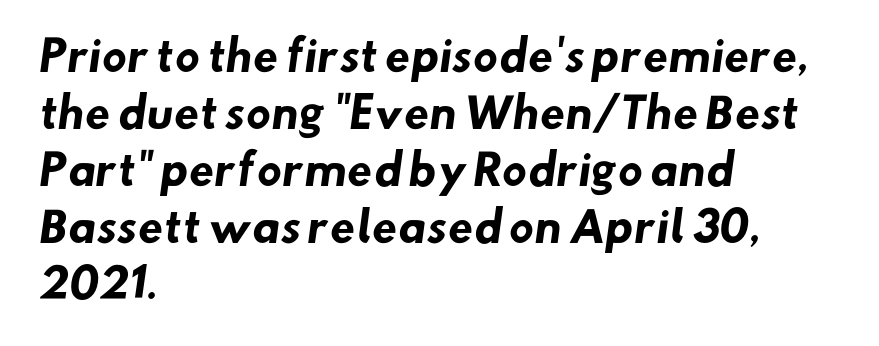
{"serif": "no", "bold": "yes", "weight": "heavy", "width": "normal", "stroke_contrast": "low", "x_height": "small", "monospaced": "no", "underline": "no", "align": "left", "line_spacing": "normal", "line_spacing_ratio": 1.39, "letter_spacing": "normal", "letter_spacing_em": 0.0, "glyph_px": 41}
